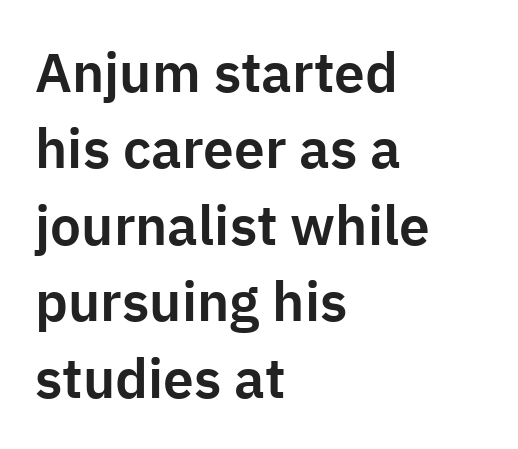
Q: Is the text italic (slanted)? A: No, it is upright.
Q: Is the typeface a serif or a sans-serif typeface? A: Sans-serif.
Q: Is the text underlined? A: No.
Q: How is the paragraph aligned? A: Left-aligned.
Q: Is the spacing between letters normal or unusually wide? A: Normal.
Q: Is the spacing between lines tight, normal or loose? A: Normal.
Q: Width (condensed, normal, or wide)? A: Normal.
Q: Stroke contrast? A: Low.
Q: x-height? A: Medium.
Q: Monospaced? A: No.
